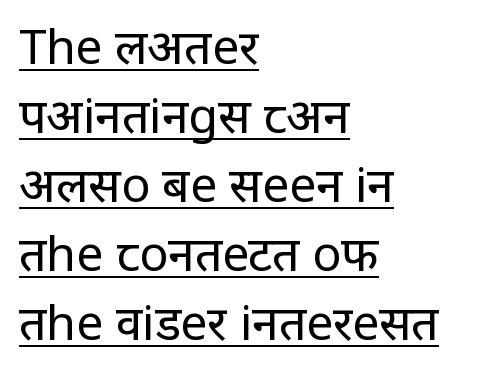
The image shows 48 px regular-weight, condensed sans-serif type, upright; set left-aligned, normal line spacing (1.44x), normal letter spacing, underlined; low stroke contrast and a large x-height.
